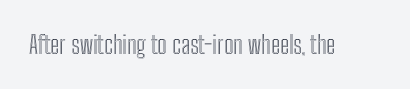
Q: Is the text italic (slanted)? A: No, it is upright.
Q: Is the text underlined? A: No.
Q: Is the spacing between letters normal or unusually wide? A: Normal.
